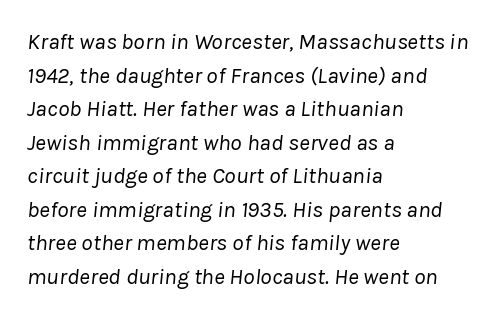
Here the glyphs are tracked normally, forming tight word shapes. Rule under the text: the space is simply empty. The cut favours lightness, reaching ordinary text weight at its darkest. These lines sit exactly where default settings would place them.
